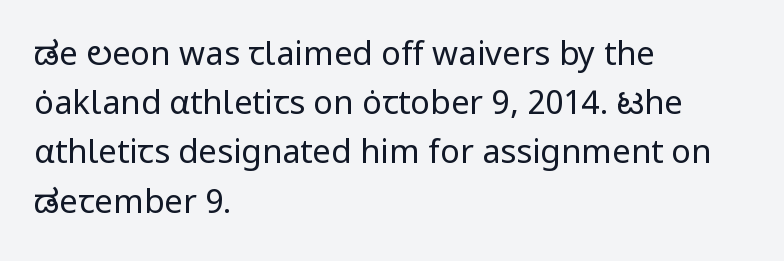
The weight tops out at a normal text grade. The rendering anchors every line to the left-hand side. Any mark beneath the type? The region is blank. Every character sits straight up, as roman type does.
